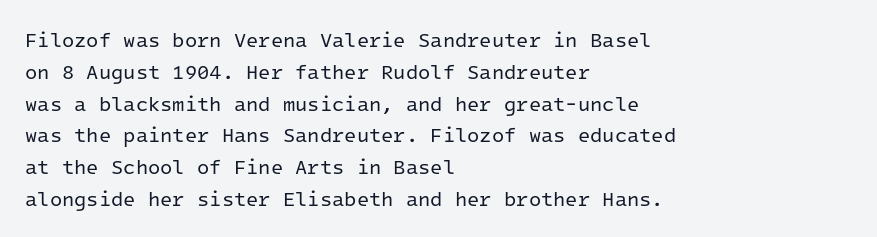
The image shows 20 px text type, upright; set left-aligned, normal line spacing (1.59x), normal letter spacing, not underlined.
